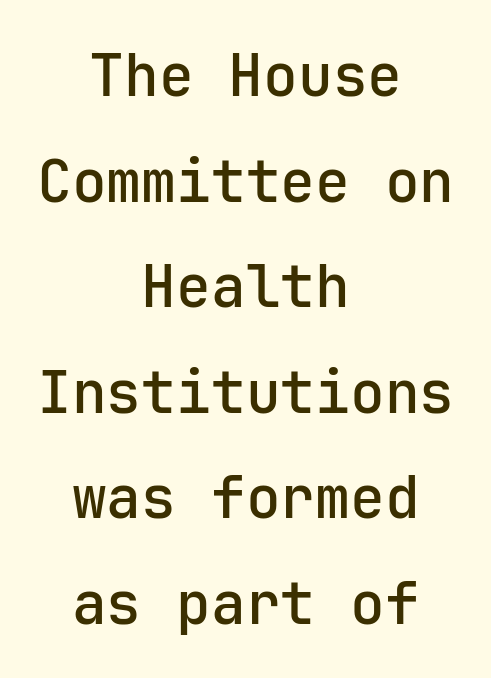
The image shows 58 px semibold sans-serif type, upright; set centered, line spacing 1.82x, normal letter spacing, not underlined; low stroke contrast and a medium x-height.
